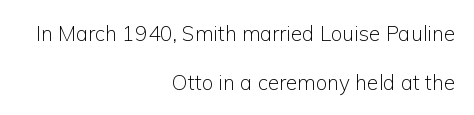
Q: Is the text bold? A: No.
Q: Is the text italic (slanted)? A: No, it is upright.
Q: Is the text underlined? A: No.
Q: How is the paragraph aligned? A: Right-aligned.
Q: Is the spacing between letters normal or unusually wide? A: Normal.
Q: Is the spacing between lines tight, normal or loose? A: Loose.
